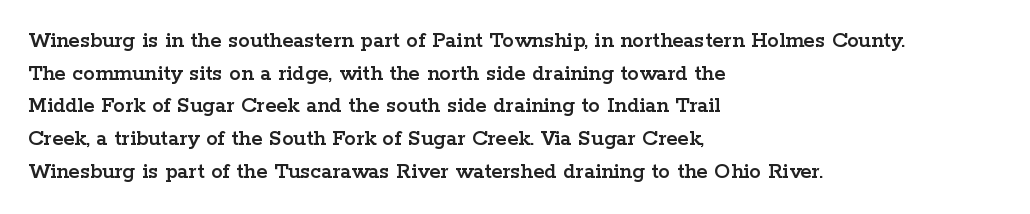
Q: Is the text italic (slanted)? A: No, it is upright.
Q: Is the text underlined? A: No.
Q: How is the paragraph aligned? A: Left-aligned.
Q: Is the spacing between letters normal or unusually wide? A: Normal.
Q: Is the spacing between lines tight, normal or loose? A: Normal.
